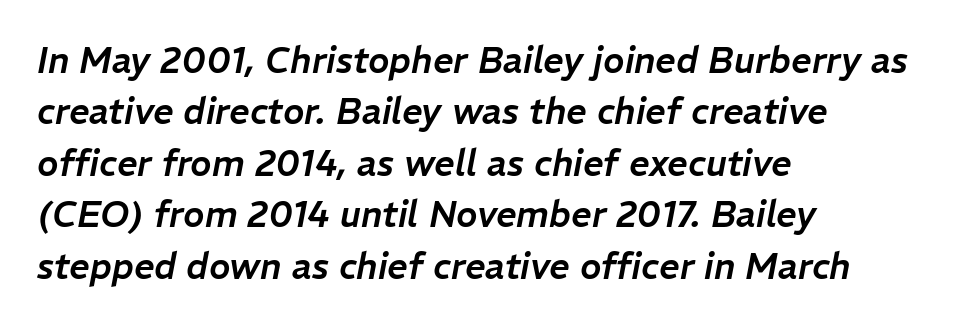
{"italic": "yes", "lean": "right", "slant_degrees": 11, "width": "normal", "stroke_contrast": "low", "x_height": "medium", "monospaced": "no", "underline": "no", "align": "left", "line_spacing": "normal", "line_spacing_ratio": 1.43, "letter_spacing": "normal", "letter_spacing_em": 0.0, "glyph_px": 36}
